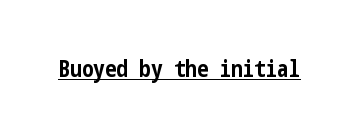
Q: Is the text bold? A: Yes.
Q: Is the text italic (slanted)? A: No, it is upright.
Q: Is the text underlined? A: Yes.
Q: Is the spacing between letters normal or unusually wide? A: Normal.
